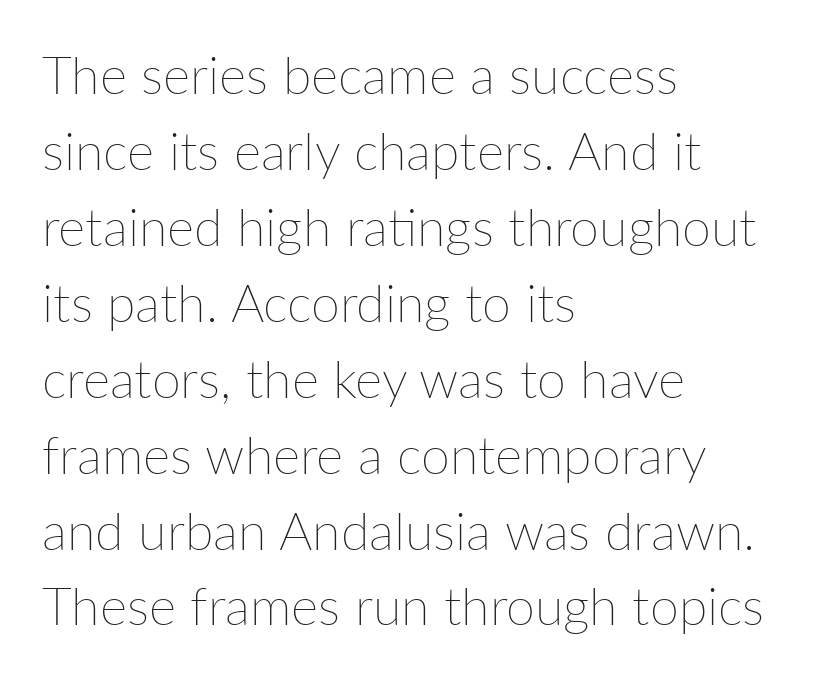
Q: Is the text bold? A: No.
Q: Is the text italic (slanted)? A: No, it is upright.
Q: Is the text underlined? A: No.
Q: How is the paragraph aligned? A: Left-aligned.
Q: Is the spacing between letters normal or unusually wide? A: Normal.
Q: Is the spacing between lines tight, normal or loose? A: Normal.
Q: Width (condensed, normal, or wide)? A: Normal.
Q: Stroke contrast? A: Low.
Q: x-height? A: Medium.
Q: Monospaced? A: No.
